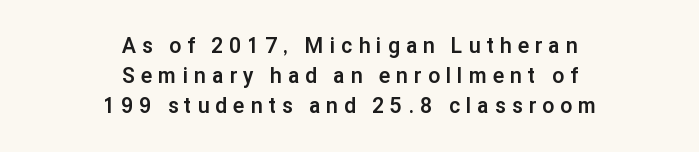
{"italic": "no", "bold": "yes", "underline": "no", "align": "center", "line_spacing": "normal", "line_spacing_ratio": 1.44, "letter_spacing": "wide", "letter_spacing_em": 0.3, "glyph_px": 21}
